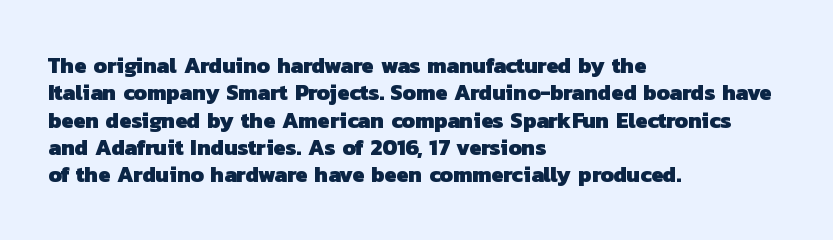
The image shows 22 px bold type; set left-aligned, line spacing 1.24x, normal letter spacing, not underlined.
